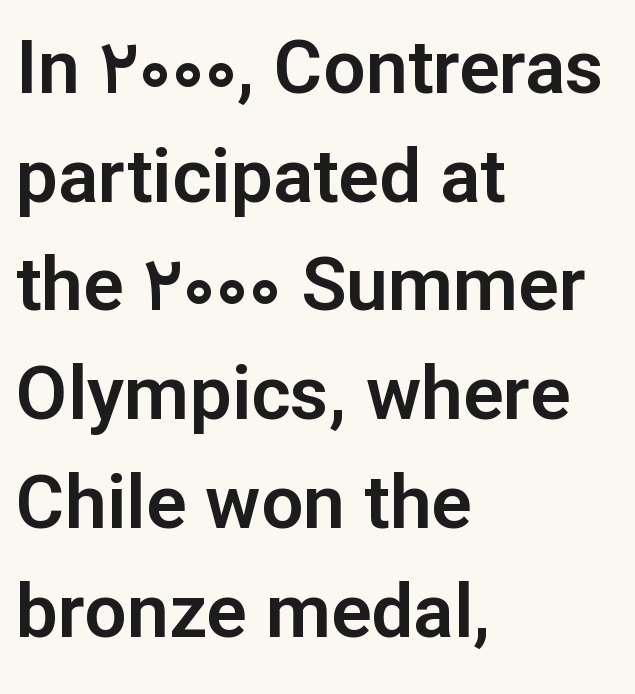
Short note: letters normally spaced. Varying glyph widths throughout — classic text-font behaviour. Where is the straight margin? On the left. The line-height multiplier appears to be the usual default. The passage shown is typeset with a sans-serif family. Type without underlining.
